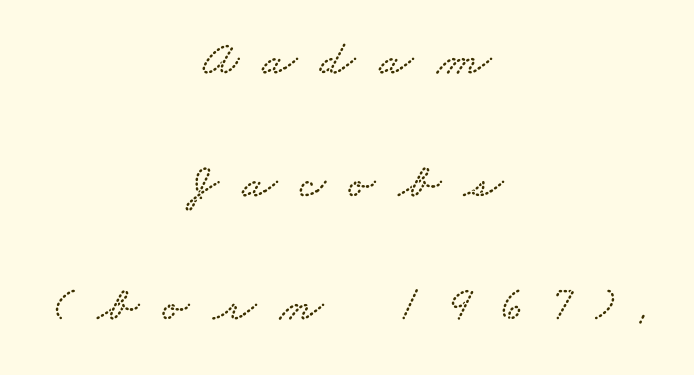
The image shows 50 px wide serif type; set centered, loose line spacing (2.46x), unusually wide letter spacing (+0.47 em), not underlined; low stroke contrast and a small x-height.
